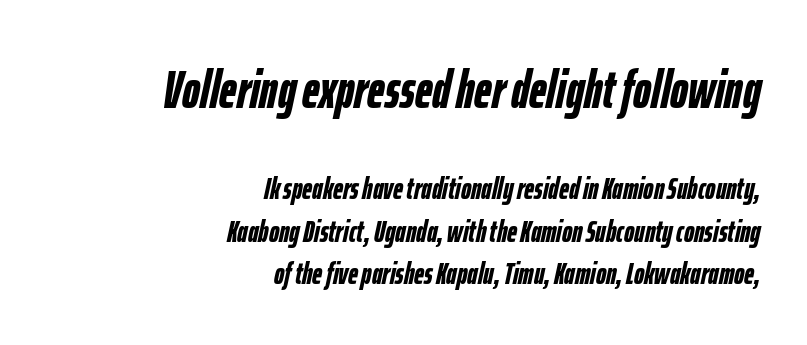
The image shows 54 px semibold, condensed type, italic (leaning right); set right-aligned, normal line spacing (1.37x), normal letter spacing, not underlined; the first (top) block is 1.74x larger; low stroke contrast and a medium x-height.
